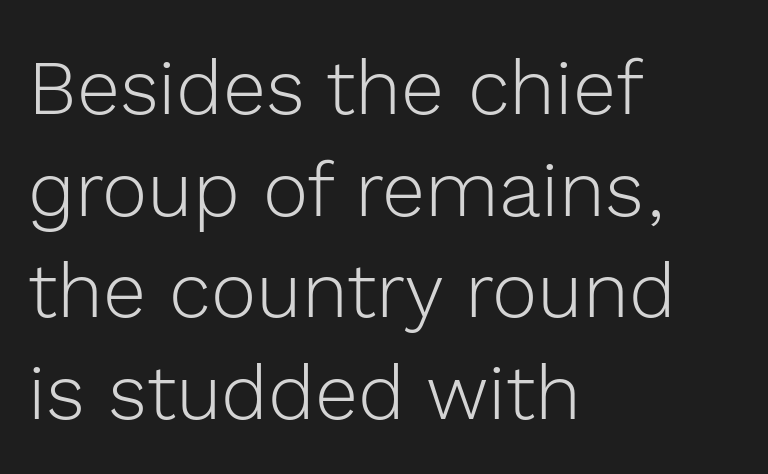
The image shows 77 px light sans-serif type, upright; set left-aligned, normal line spacing (1.32x), normal letter spacing, not underlined; a medium x-height.
